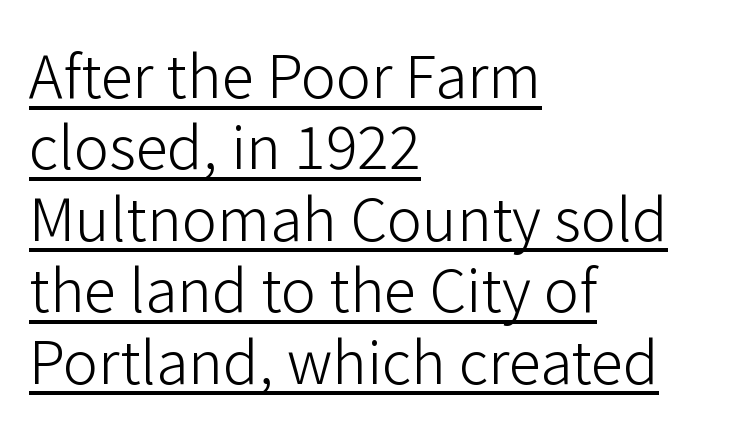
This rendering features underlined lettering. Ordinary non-slanted type is in use. The cut favours lightness, reaching ordinary text weight at its darkest. Is the block centered? No — it sits flush against the left margin. The letters advance in unequal steps, a hallmark of proportional type. There is no visible air inserted between adjacent glyphs.
